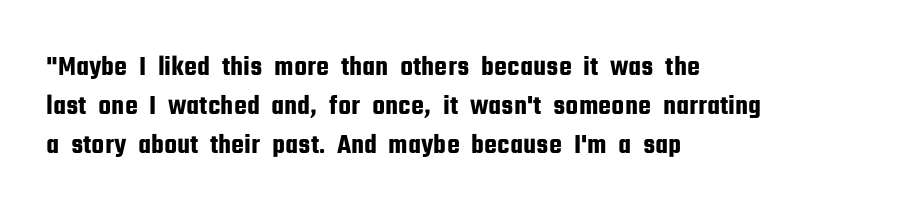
{"serif": "no", "italic": "no", "width": "condensed", "stroke_contrast": "low", "x_height": "medium", "monospaced": "no", "underline": "no", "align": "left", "line_spacing": "normal", "line_spacing_ratio": 1.34, "letter_spacing": "normal", "letter_spacing_em": 0.0, "glyph_px": 29}
